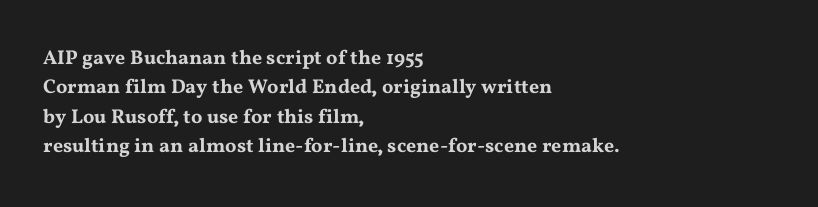
{"italic": "no", "underline": "no", "align": "left", "line_spacing": "normal", "line_spacing_ratio": 1.47, "letter_spacing": "normal", "letter_spacing_em": 0.0, "glyph_px": 20}
